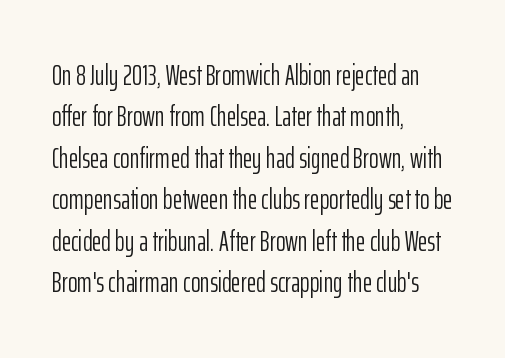
Looks like regular typesetting: each glyph gets only the width it needs. One glance says typical: line gaps are just what's usual. The paragraph has a hard left edge and a soft right edge. Posture: upright roman. Weight: regular or lighter.
